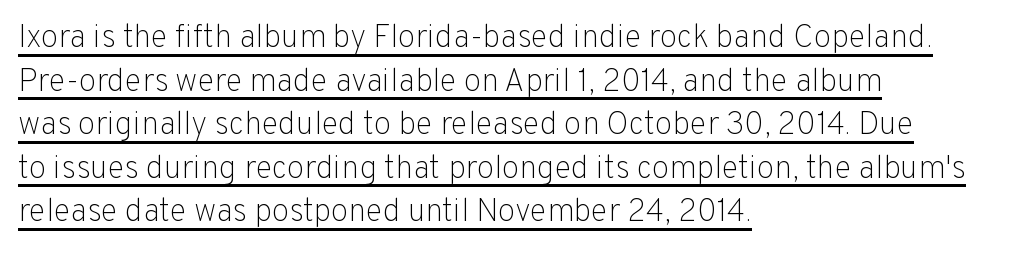
{"serif": "no", "italic": "no", "bold": "no", "weight": "light", "width": "normal", "stroke_contrast": "low", "x_height": "medium", "monospaced": "no", "underline": "yes", "align": "left", "line_spacing": "normal", "line_spacing_ratio": 1.36, "letter_spacing": "normal", "letter_spacing_em": 0.0, "glyph_px": 32}
